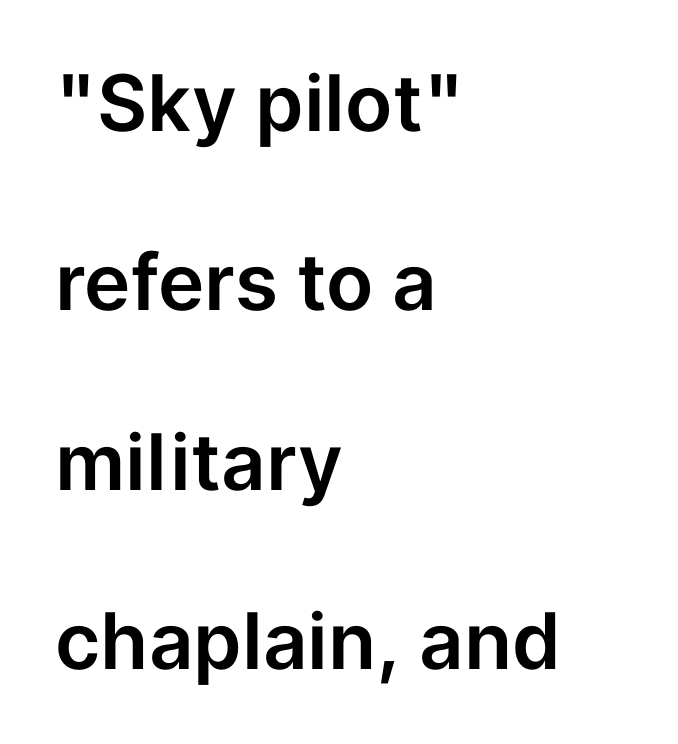
The image shows 78 px sans-serif type, upright; set left-aligned, loose line spacing (2.3x), normal letter spacing, not underlined; low stroke contrast and a medium x-height.
